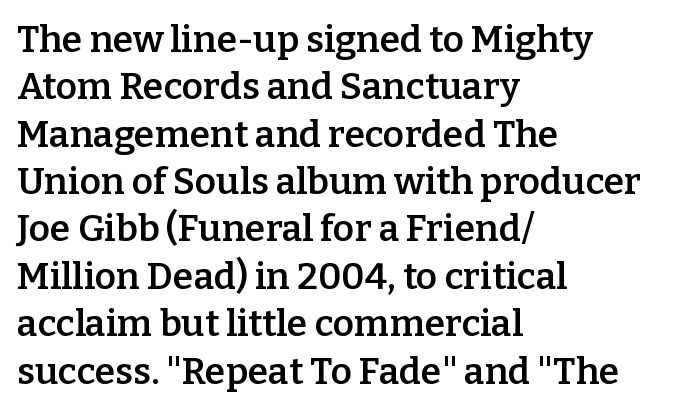
Q: Is the text bold? A: Semi-bold.
Q: Is the text italic (slanted)? A: No, it is upright.
Q: Is the typeface a serif or a sans-serif typeface? A: Serif.
Q: Is the text underlined? A: No.
Q: How is the paragraph aligned? A: Left-aligned.
Q: Is the spacing between letters normal or unusually wide? A: Normal.
Q: Is the spacing between lines tight, normal or loose? A: Normal.
Q: Width (condensed, normal, or wide)? A: Normal.
Q: Stroke contrast? A: Low.
Q: x-height? A: Medium.
Q: Monospaced? A: No.
